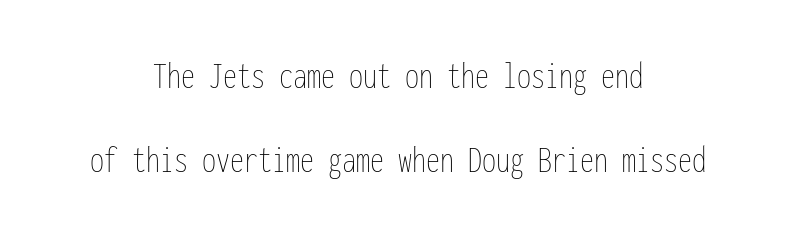
What stands out about the letter spacing? Nothing — it is the standard amount. You could count columns in this text — the font is strictly monospaced. The face looks like a standard text weight, possibly lighter. Notice how the passage keeps no hard edge, just a central spine. Quick note: not italic, upright. Descenders hang freely into open space.
